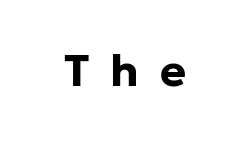
Q: Is the text bold? A: Yes.
Q: Is the text italic (slanted)? A: No, it is upright.
Q: Is the typeface a serif or a sans-serif typeface? A: Sans-serif.
Q: Is the text underlined? A: No.
Q: How is the paragraph aligned? A: Centered.
Q: Is the spacing between letters normal or unusually wide? A: Unusually wide.
Q: Width (condensed, normal, or wide)? A: Normal.
Q: Stroke contrast? A: Low.
Q: x-height? A: Medium.
Q: Monospaced? A: No.
